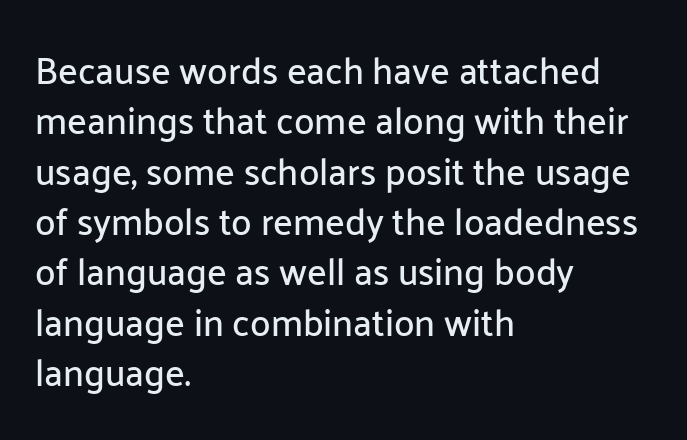
Each letter keeps its own natural width here, so spacing adapts to shape. The block of text has a typical density, with ordinary space between rows. A roman cut, with each character standing at attention. Beneath every word, the page is bare. These lines are composed in type without serifs. Inter-character spacing is left at the font's built-in metrics.
